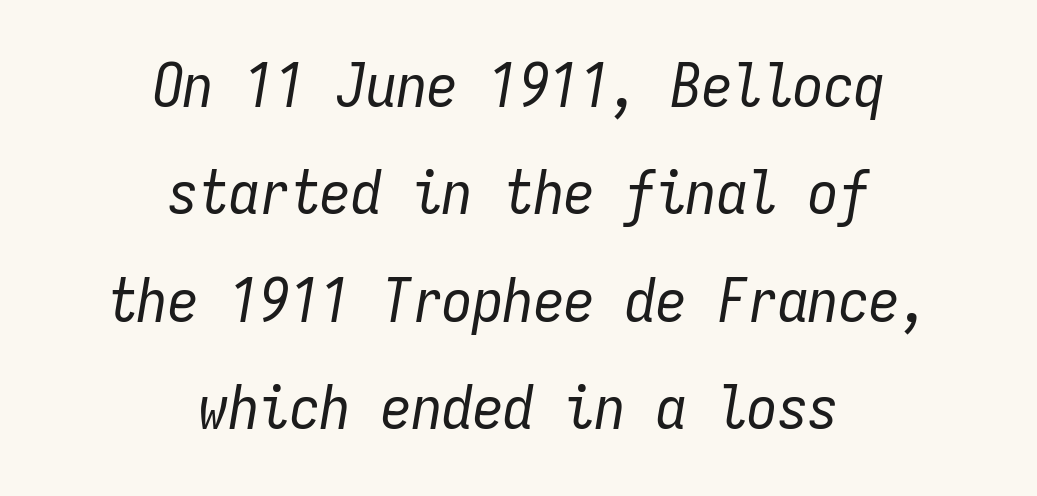
Q: Is the text bold? A: No.
Q: Is the text italic (slanted)? A: Yes, it leans right by about 9 degrees.
Q: Is the text underlined? A: No.
Q: How is the paragraph aligned? A: Centered.
Q: Is the spacing between letters normal or unusually wide? A: Normal.
Q: Width (condensed, normal, or wide)? A: Condensed.
Q: Stroke contrast? A: Low.
Q: x-height? A: Medium.
Q: Monospaced? A: Yes.
